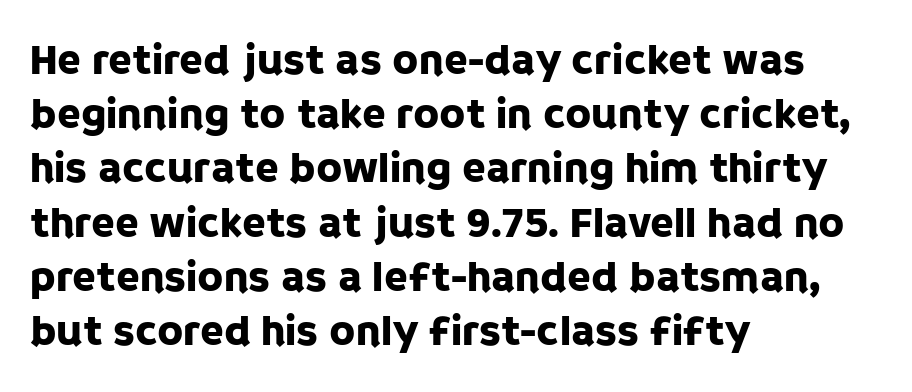
{"serif": "no", "italic": "no", "width": "normal", "stroke_contrast": "low", "x_height": "large", "monospaced": "no", "underline": "no", "align": "left", "line_spacing": "normal", "line_spacing_ratio": 1.26, "letter_spacing": "normal", "letter_spacing_em": 0.0, "glyph_px": 43}
